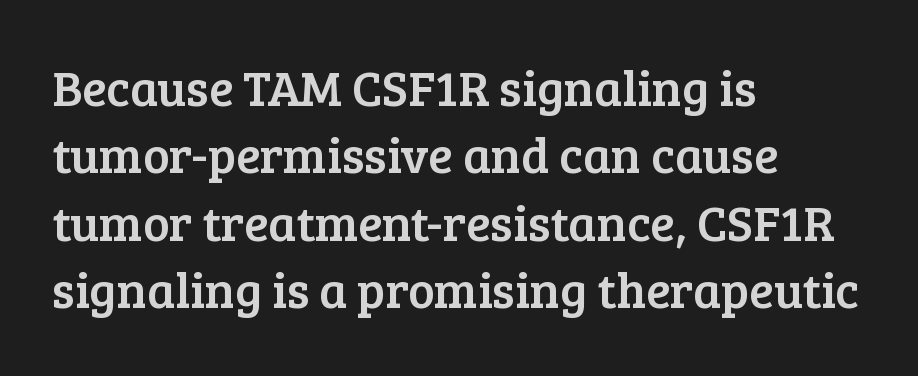
Do the characters align in a grid? No, the font is proportional. Visually the block forms a straight wall on the left and a jagged coastline on the right. Typographically, this falls in the serif category. If you drew a line through each stem, it would be perfectly vertical.
